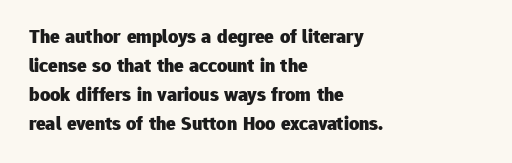
Style check: upright. The block of text has a typical density, with ordinary space between rows. The words here are not underlined. The paragraph shown leans on its left margin. The gaps between neighbouring characters are ordinary and unremarkable.
